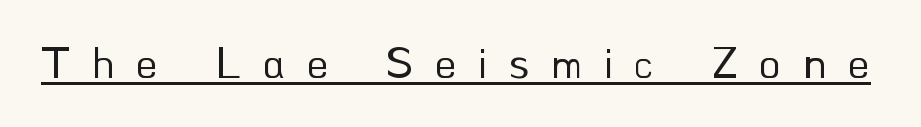
{"serif": "no", "italic": "no", "bold": "no", "weight": "regular", "width": "normal", "stroke_contrast": "low", "x_height": "small", "monospaced": "no", "underline": "yes", "letter_spacing": "wide", "letter_spacing_em": 0.48, "glyph_px": 45}
